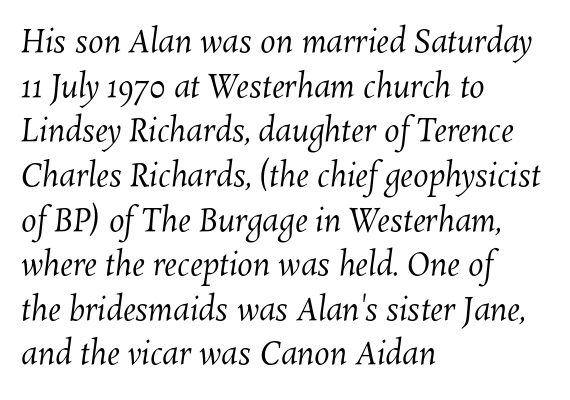
The image shows 31 px regular-weight type; set left-aligned, normal line spacing (1.44x), normal letter spacing, not underlined; medium stroke contrast and a medium x-height.
